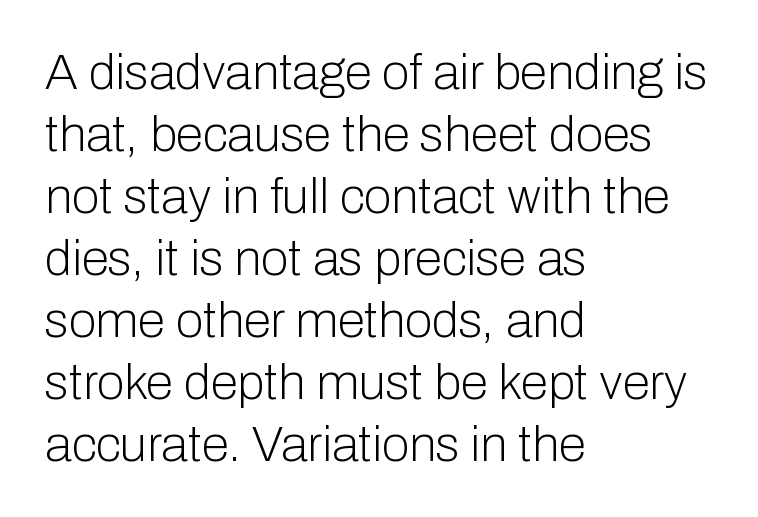
The strokes carry an ordinary text weight at most. Nobody touched the tracking dial on this one. Notice how the passage keeps a crisp vertical edge on the left only. The characters display no serif detailing; their extremities are plain. Check under the words: just untouched page.
